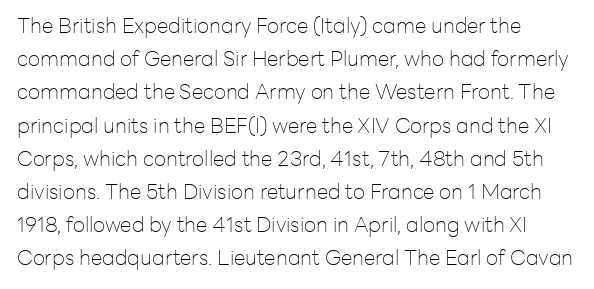
The letters look calm and open, with moderate or lighter stems. Ascenders rise straight up at ninety degrees. A typesetter would call this leading conventional body-copy spacing. Nothing unusual about the tracking: characters are spaced as the font intends. Anything drawn beneath the words? Only blank space.
